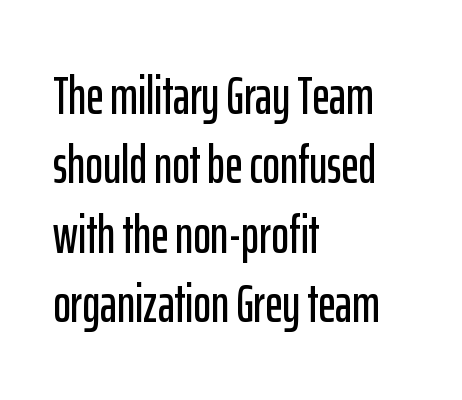
These lines stack with their left ends in a neat column. Underline: absent. The designer left line spacing at the default. The face used here is rendered with its standard letterfit. Note: no serifs on the glyphs.
